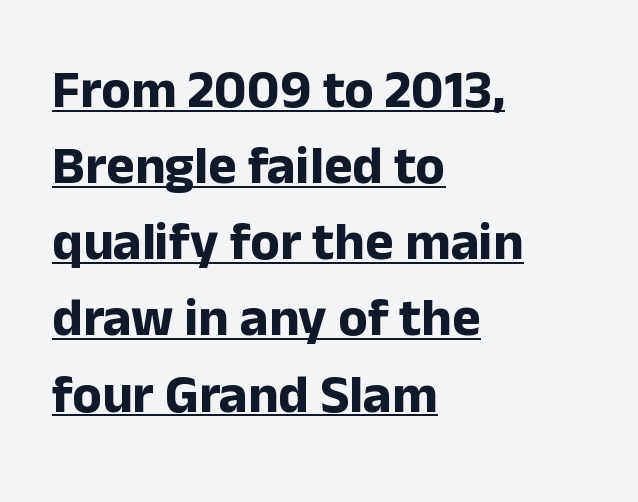
The image shows 54 px bold sans-serif type, upright; set left-aligned, normal line spacing (1.41x), normal letter spacing, underlined; low stroke contrast and a medium x-height.
